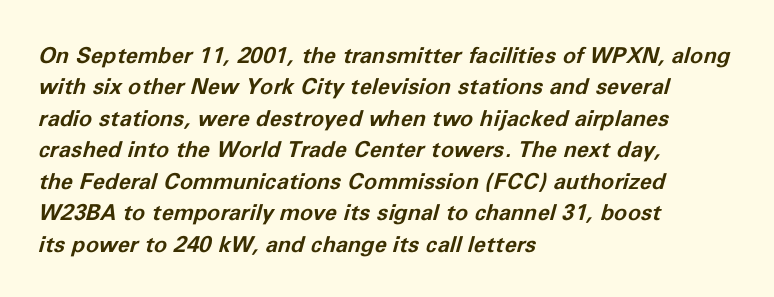
The image shows 22 px bold type, italic (leaning right); set left-aligned, normal line spacing (1.43x), normal letter spacing, not underlined.
